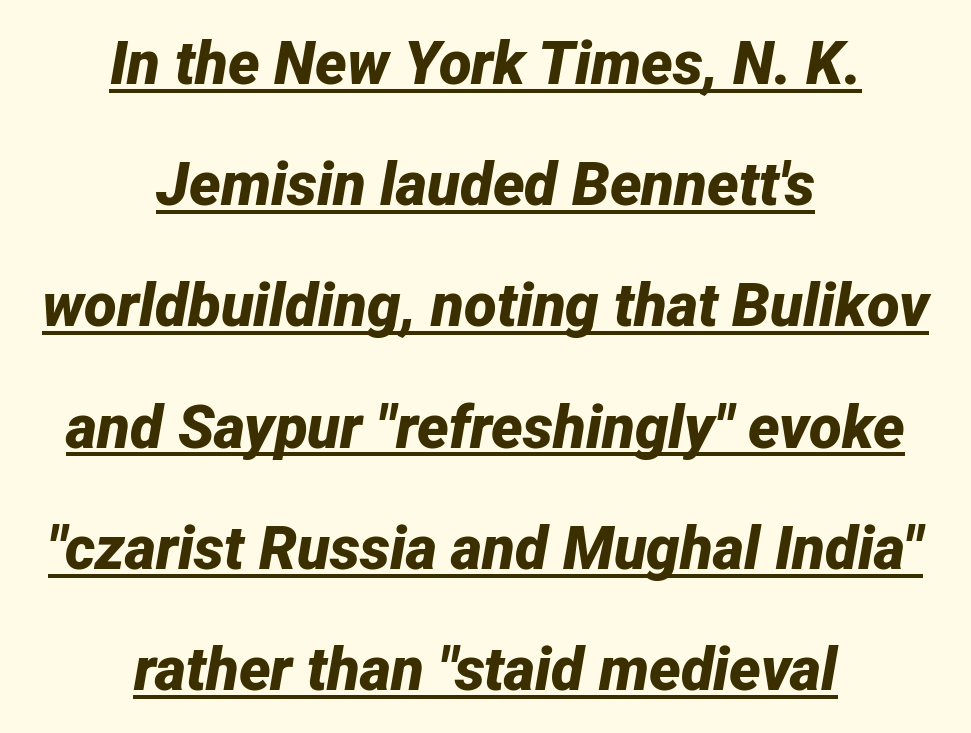
Q: Is the text bold? A: Yes.
Q: Is the text italic (slanted)? A: Yes, it leans right by about 12 degrees.
Q: Is the text underlined? A: Yes.
Q: How is the paragraph aligned? A: Centered.
Q: Is the spacing between letters normal or unusually wide? A: Normal.
Q: Is the spacing between lines tight, normal or loose? A: Loose.
Q: Width (condensed, normal, or wide)? A: Normal.
Q: Stroke contrast? A: Low.
Q: x-height? A: Medium.
Q: Monospaced? A: No.
